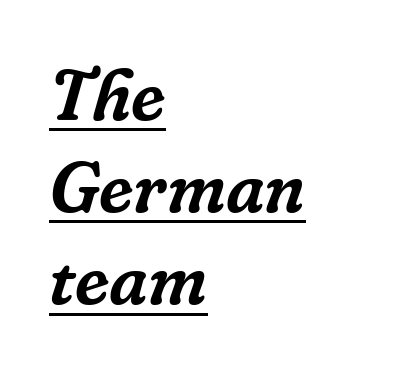
The image shows 72 px serif type, italic (leaning right); set left-aligned, normal line spacing (1.28x), normal letter spacing, underlined; low stroke contrast and a medium x-height.
